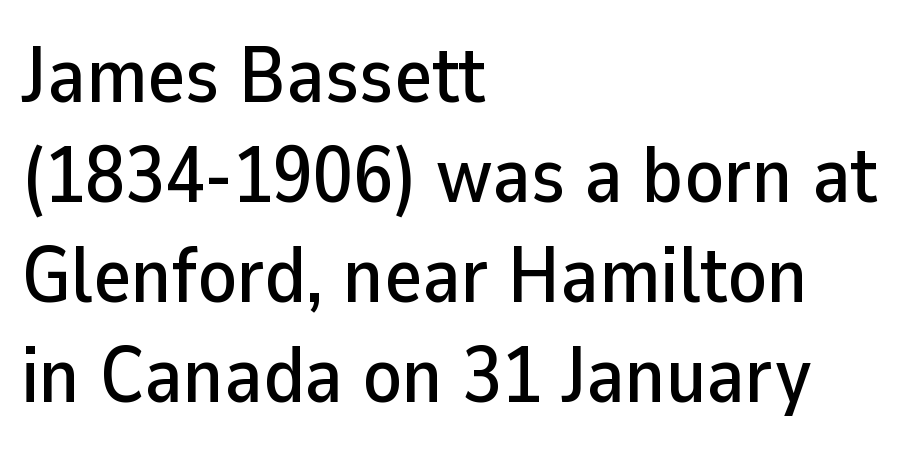
The image shows 80 px sans-serif type, upright; set left-aligned, normal line spacing (1.25x), normal letter spacing, not underlined; low stroke contrast and a medium x-height.
